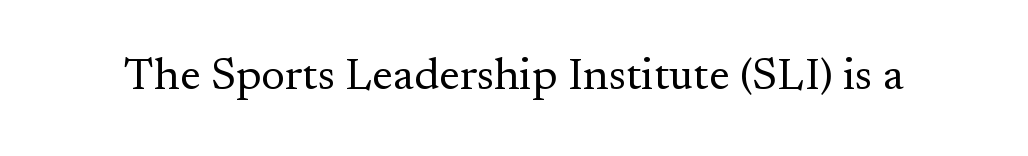
The baseline area is clear. Each word holds together tightly as a unit, with standard inter-letter gaps. Unbolded letterforms with no extra heft. Ascenders rise straight up at ninety degrees. Unlike a clean sans, this face finishes its strokes with serifs.
